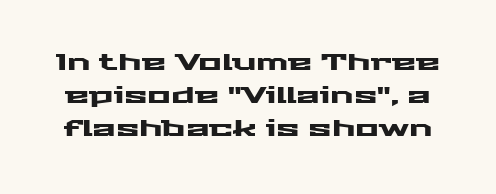
Q: Is the text italic (slanted)? A: No, it is upright.
Q: Is the text underlined? A: No.
Q: Is the spacing between letters normal or unusually wide? A: Normal.
Q: Is the spacing between lines tight, normal or loose? A: Normal.
